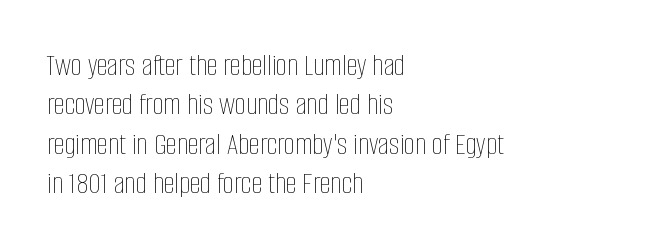
Q: Is the text bold? A: No.
Q: Is the text italic (slanted)? A: No, it is upright.
Q: Is the text underlined? A: No.
Q: How is the paragraph aligned? A: Left-aligned.
Q: Is the spacing between letters normal or unusually wide? A: Normal.
Q: Is the spacing between lines tight, normal or loose? A: Normal.
Q: Width (condensed, normal, or wide)? A: Condensed.
Q: Stroke contrast? A: Low.
Q: x-height? A: Large.
Q: Monospaced? A: No.
